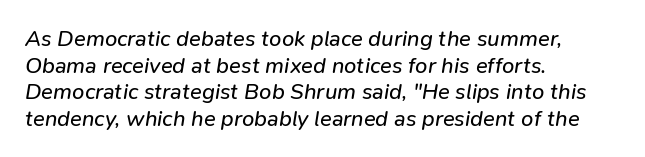
Italic? Definitely — the glyphs are oblique. Letter spacing: default. The passage shown is not underscored anywhere. A student would call this left alignment; a typographer would say flush left, rag right. Think standard paragraph weight, or any step lighter than that.
